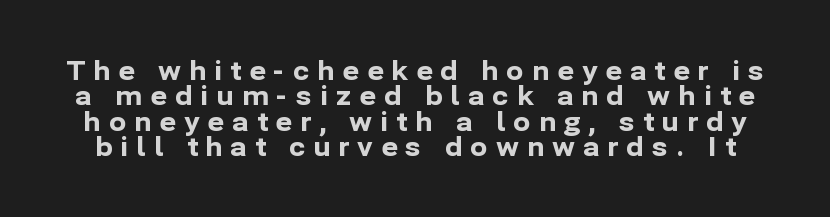
{"italic": "no", "bold": "yes", "underline": "no", "line_spacing": "tight", "line_spacing_ratio": 0.98, "letter_spacing": "wide", "letter_spacing_em": 0.3, "glyph_px": 26}
